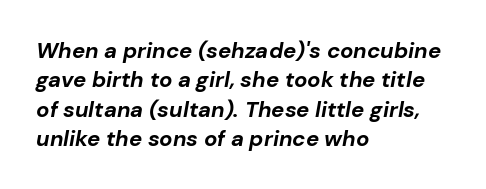
Q: Is the text bold? A: Yes.
Q: Is the text italic (slanted)? A: Yes, it leans right by about 10 degrees.
Q: Is the text underlined? A: No.
Q: How is the paragraph aligned? A: Left-aligned.
Q: Is the spacing between letters normal or unusually wide? A: Normal.
Q: Is the spacing between lines tight, normal or loose? A: Normal.
